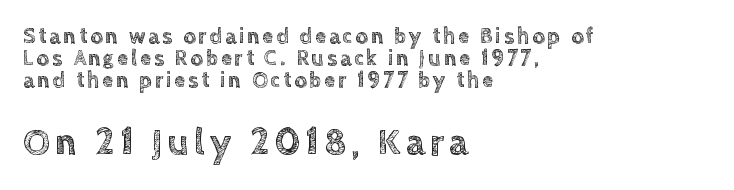
The image shows 38 px text type, upright; set left-aligned, tight line spacing (1.01x), not underlined; the second (bottom) block is 1.73x larger; a large x-height.
